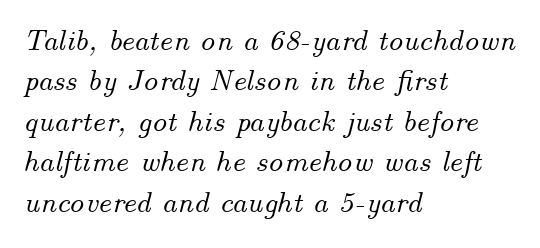
This rendering uses left alignment, leaving the right contour irregular. The lettering tilts uniformly, giving the passage an italic look. Underlining? Definitely not there. Think of a printed novel: that variable character pitch is what you see here. How are the letters spaced? Ordinarily, with no added tracking. Notice how descenders clear the ascenders below comfortably — that's standard leading.
